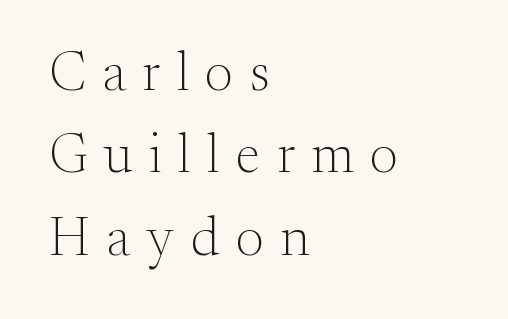
The image shows 55 px light serif type, upright; set left-aligned, normal line spacing (1.5x), unusually wide letter spacing (+0.3 em), not underlined; medium stroke contrast and a small x-height.
